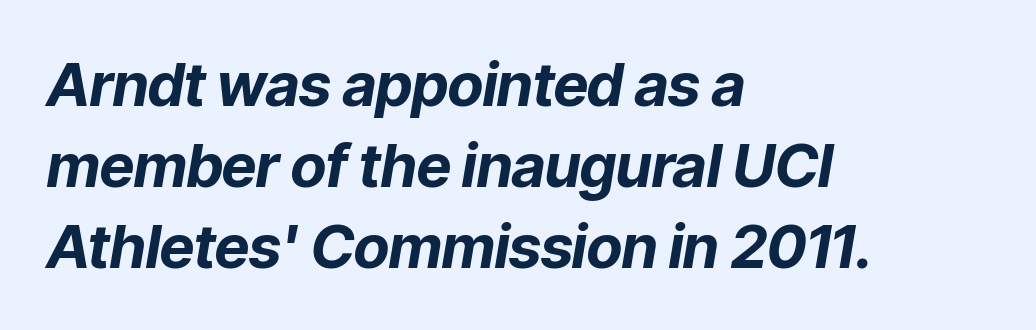
The image shows 60 px bold type, italic (leaning right); set left-aligned, normal line spacing (1.35x), normal letter spacing, not underlined; low stroke contrast and a medium x-height.
